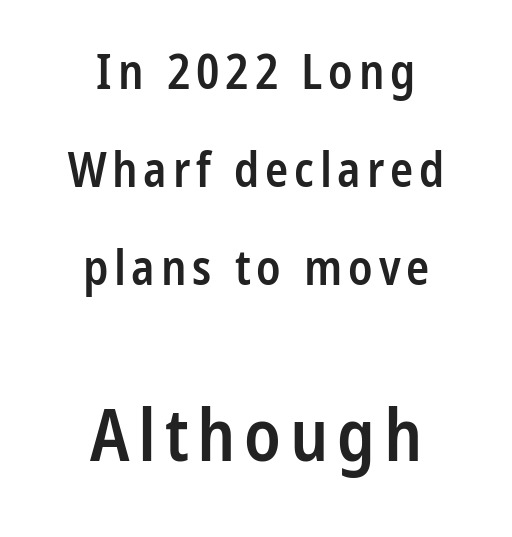
Q: Is the text bold? A: Semi-bold.
Q: Is the text italic (slanted)? A: No, it is upright.
Q: Is the typeface a serif or a sans-serif typeface? A: Sans-serif.
Q: Is the text underlined? A: No.
Q: How is the paragraph aligned? A: Centered.
Q: Is the spacing between lines tight, normal or loose? A: Loose.
Q: Which block of text is set in a larger size, the first (top) or the second (bottom)? A: The second (bottom) one.
Q: Width (condensed, normal, or wide)? A: Condensed.
Q: Stroke contrast? A: Low.
Q: x-height? A: Medium.
Q: Monospaced? A: No.
